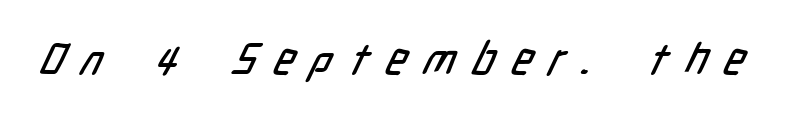
{"serif": "no", "width": "condensed", "stroke_contrast": "low", "x_height": "medium", "monospaced": "no", "underline": "no", "letter_spacing": "wide", "letter_spacing_em": 0.39, "glyph_px": 44}
